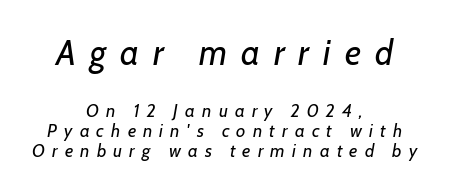
{"italic": "yes", "lean": "right", "slant_degrees": 7, "bold": "no", "weight": "regular", "width": "normal", "stroke_contrast": "low", "x_height": "medium", "monospaced": "no", "underline": "no", "align": "center", "line_spacing": "tight", "line_spacing_ratio": 1.13, "letter_spacing": "wide", "letter_spacing_em": 0.4, "larger_block": "first", "size_ratio": 1.94, "glyph_px": 35}
